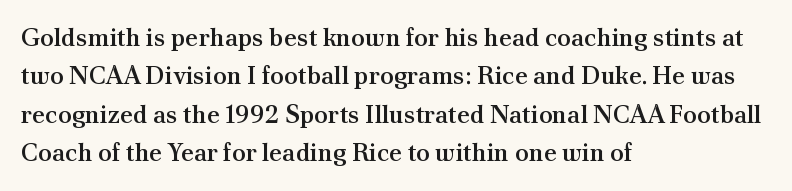
Q: Is the text bold? A: Semi-bold.
Q: Is the text italic (slanted)? A: No, it is upright.
Q: Is the text underlined? A: No.
Q: How is the paragraph aligned? A: Left-aligned.
Q: Is the spacing between letters normal or unusually wide? A: Normal.
Q: Is the spacing between lines tight, normal or loose? A: Normal.
